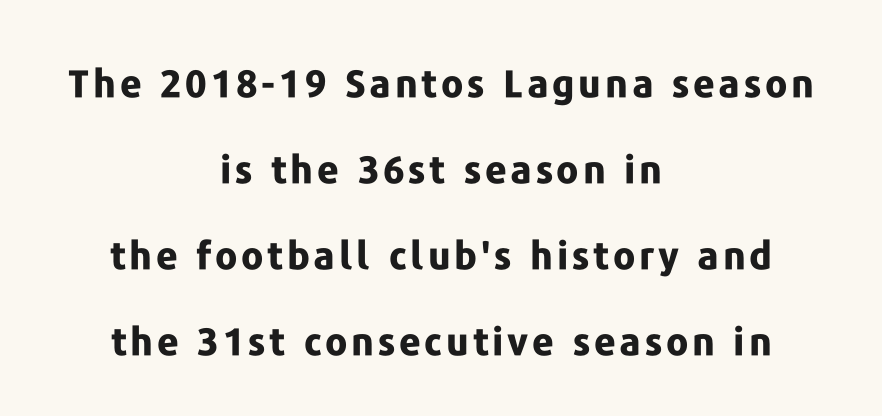
What weight is shown? A full bold with thick strokes. This rendering uses center alignment, leaving both contours irregular but symmetric. Unlike a traditional serif, this face leaves its strokes unadorned. In terms of leading, this rendering errs on the spacious side.
